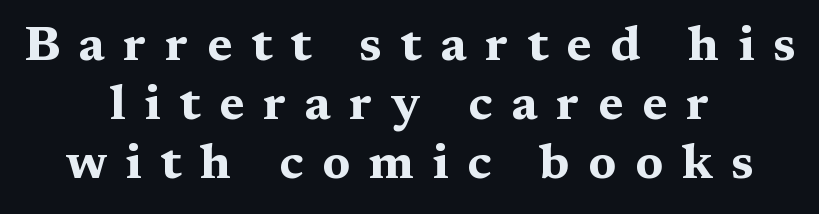
Check the space under the baseline: it is left empty. You could only call the tracking loose — the letters float apart. This sample has the flowing, uneven cadence of proportional lettering. When letters stand straight like this, we call the style roman or upright.
